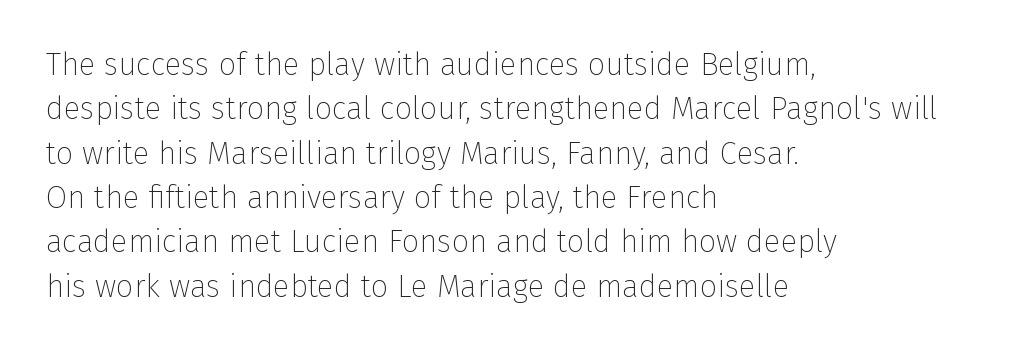
The passage shown is not bold in any degree. Typographically, this falls in the sans-serif category. Is the block centered? No — it sits flush against the left margin. Has an underline been added? It has not. How would I describe the line gaps? Plain and ordinary.
